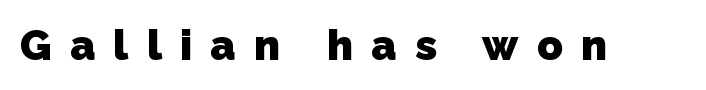
Q: Is the text bold? A: Yes.
Q: Is the typeface a serif or a sans-serif typeface? A: Sans-serif.
Q: Is the text underlined? A: No.
Q: Is the spacing between letters normal or unusually wide? A: Unusually wide.
Q: Width (condensed, normal, or wide)? A: Normal.
Q: Stroke contrast? A: Low.
Q: x-height? A: Medium.
Q: Monospaced? A: No.
